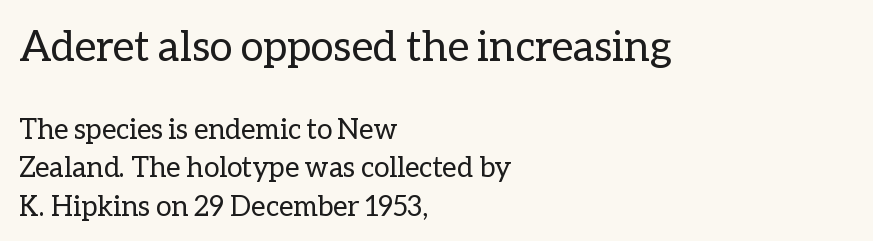
The image shows 42 px regular-weight type, upright; set left-aligned, normal line spacing (1.38x), normal letter spacing, not underlined; the first (top) block is 1.5x larger; low stroke contrast and a medium x-height.
